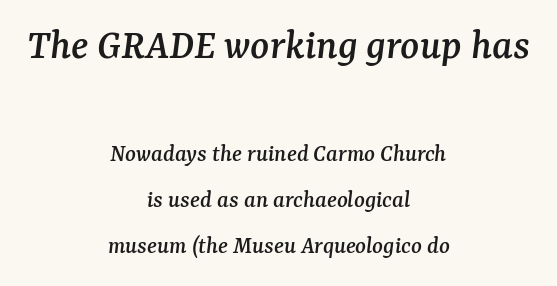
{"serif": "yes", "italic": "yes", "lean": "right", "slant_degrees": 7, "width": "normal", "stroke_contrast": "medium", "x_height": "medium", "monospaced": "no", "underline": "no", "align": "center", "line_spacing_ratio": 1.85, "letter_spacing": "normal", "letter_spacing_em": 0.0, "larger_block": "first", "size_ratio": 1.76, "glyph_px": 44}
